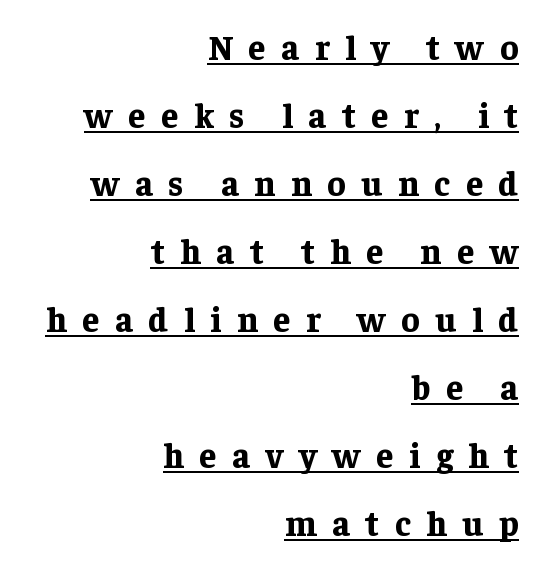
Q: Is the text bold? A: Yes.
Q: Is the text italic (slanted)? A: No, it is upright.
Q: Is the typeface a serif or a sans-serif typeface? A: Serif.
Q: Is the text underlined? A: Yes.
Q: How is the paragraph aligned? A: Right-aligned.
Q: Is the spacing between letters normal or unusually wide? A: Unusually wide.
Q: Is the spacing between lines tight, normal or loose? A: Loose.
Q: Width (condensed, normal, or wide)? A: Normal.
Q: Stroke contrast? A: Low.
Q: x-height? A: Medium.
Q: Monospaced? A: No.
